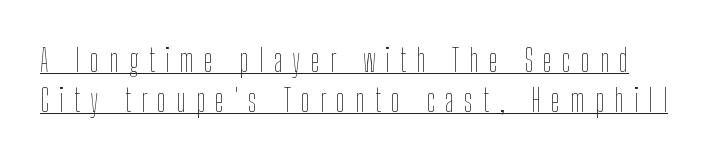
Q: Is the text bold? A: No.
Q: Is the text italic (slanted)? A: No, it is upright.
Q: Is the text underlined? A: Yes.
Q: Is the spacing between letters normal or unusually wide? A: Unusually wide.
Q: Width (condensed, normal, or wide)? A: Condensed.
Q: Stroke contrast? A: Low.
Q: x-height? A: Medium.
Q: Monospaced? A: No.
